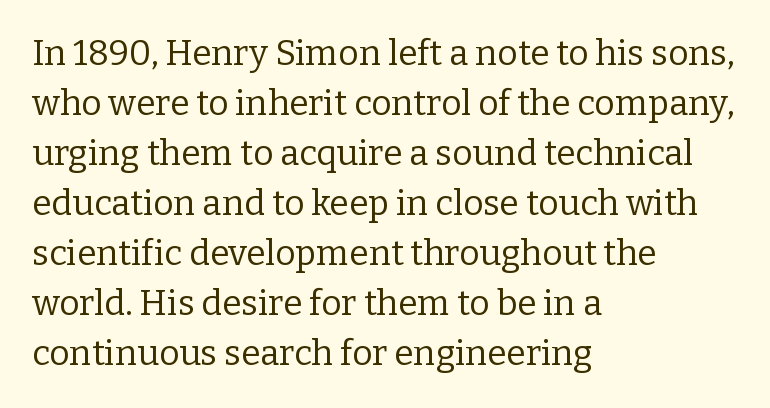
{"serif": "yes", "italic": "no", "bold": "no", "weight": "regular", "width": "normal", "stroke_contrast": "low", "x_height": "medium", "monospaced": "no", "underline": "no", "align": "left", "line_spacing": "normal", "line_spacing_ratio": 1.43, "letter_spacing": "normal", "letter_spacing_em": 0.0, "glyph_px": 35}
